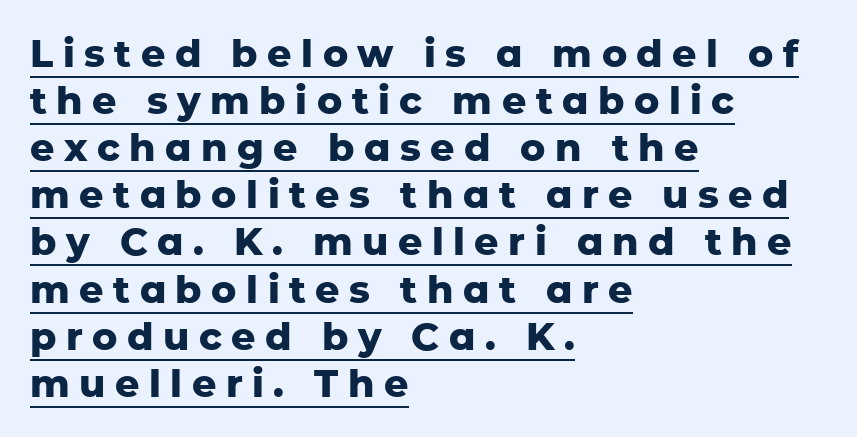
The image shows 38 px heavy sans-serif type, upright; set left-aligned, line spacing 1.24x, unusually wide letter spacing (+0.25 em), underlined; low stroke contrast and a medium x-height.
